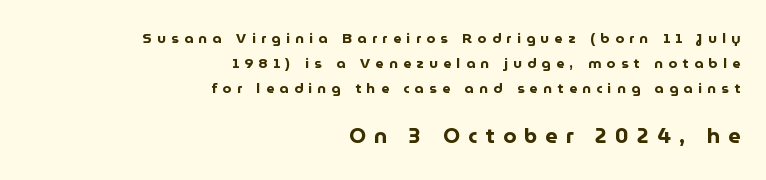
The image shows 21 px bold type, upright; set right-aligned, line spacing 1.8x, unusually wide letter spacing (+0.39 em), not underlined; the second (bottom) block is 1.5x larger.
